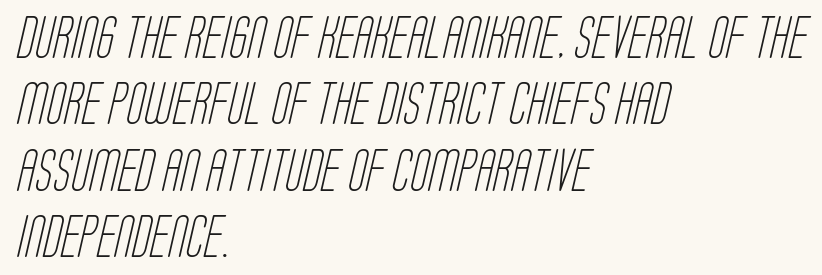
The image shows 42 px light, condensed sans-serif type; set left-aligned, normal line spacing (1.58x), normal letter spacing, not underlined; low stroke contrast and a large x-height.
